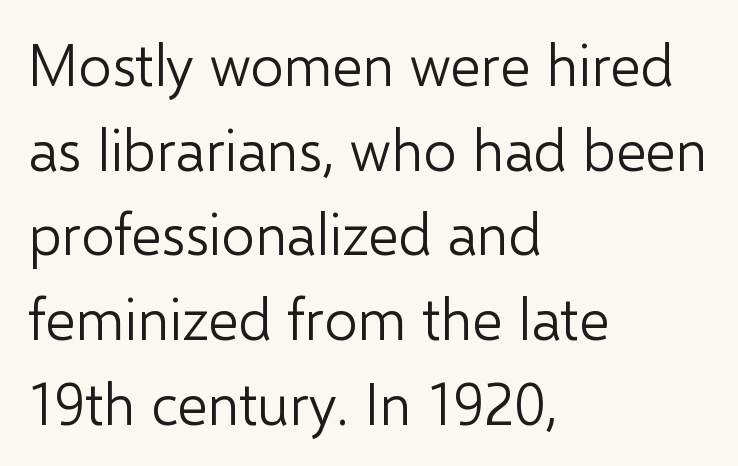
These lines stack with their left ends in a neat column. The line texture is even and compact thanks to regular tracking. You can tell from the bare stems that sans-serif type was used. The vertical gap from one line to the next is medium.
